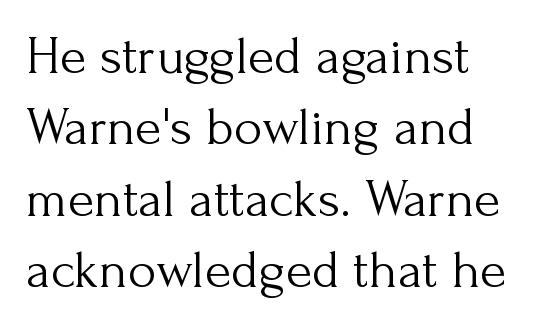
{"serif": "yes", "italic": "no", "bold": "no", "weight": "light", "width": "normal", "stroke_contrast": "medium", "x_height": "small", "monospaced": "no", "underline": "no", "line_spacing": "normal", "line_spacing_ratio": 1.32, "letter_spacing": "normal", "letter_spacing_em": 0.0, "glyph_px": 54}
